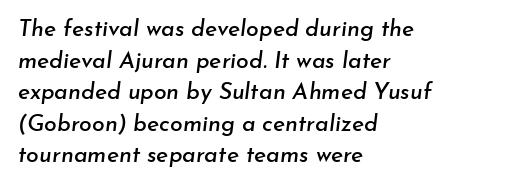
{"italic": "yes", "lean": "right", "slant_degrees": 7, "underline": "no", "align": "left", "line_spacing": "normal", "line_spacing_ratio": 1.37, "letter_spacing": "normal", "letter_spacing_em": 0.0, "glyph_px": 23}
